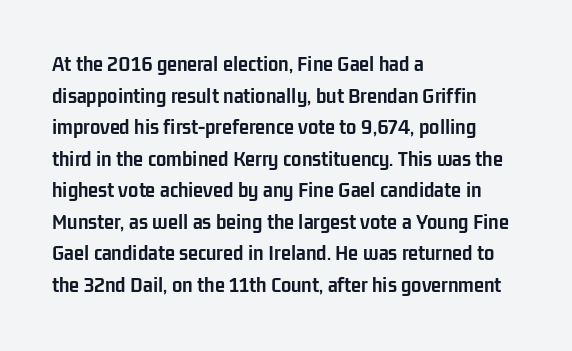
The image shows 23 px bold type, upright; set left-aligned, normal line spacing (1.37x), normal letter spacing, not underlined.
